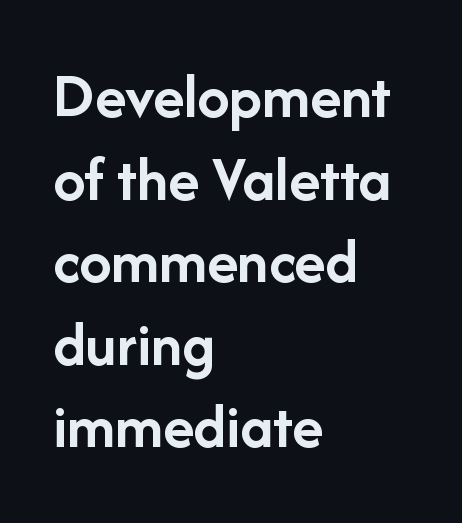
Beneath every word, the page is bare. The typesetter chose a ragged-right arrangement here. A dark, heavy texture on the line: the type is bold. You could call the tracking neutral — neither tight nor loose. Varying glyph widths throughout — classic text-font behaviour. Is there much room between lines? A standard amount, neither cramped nor airy.
